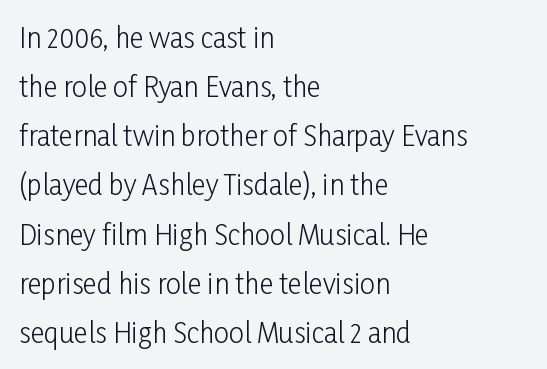
The passage shown has conventional tracking throughout. Caption: face not bold, strokes unweighted. The compositor pushed each line to the left boundary. Quick note: not italic, upright. A bare baseline throughout the passage.
